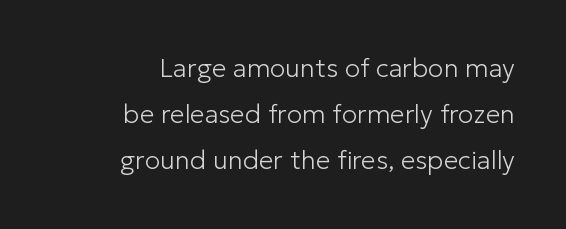
Line endings align vertically; line beginnings do not. Compared with typical body copy, the letter spacing here is the same. On a weight scale, this lands at 450 or below. Nope, not italic — everything's standing straight. A clean baseline with only descenders dipping below it.
